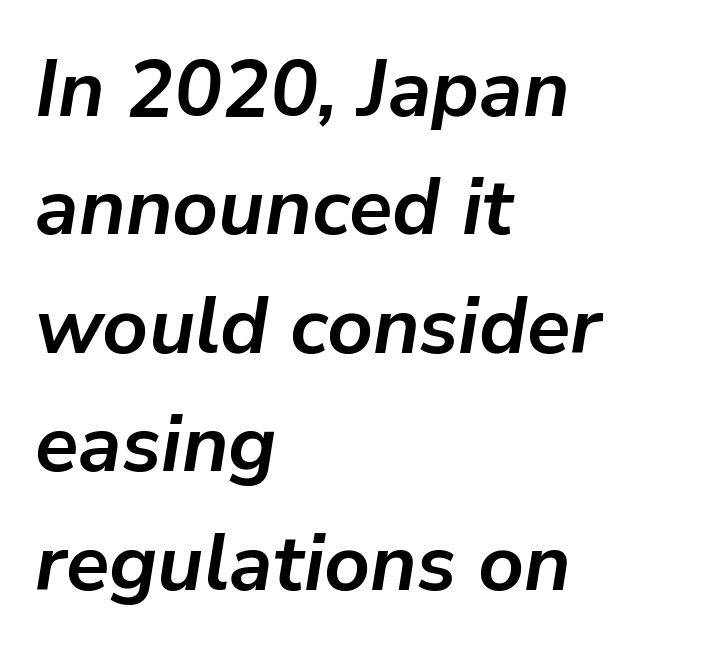
{"italic": "yes", "lean": "right", "slant_degrees": 9, "bold": "yes", "weight": "semibold", "width": "normal", "stroke_contrast": "low", "x_height": "medium", "monospaced": "no", "underline": "no", "align": "left", "line_spacing": "normal", "line_spacing_ratio": 1.48, "letter_spacing": "normal", "letter_spacing_em": 0.0, "glyph_px": 80}
